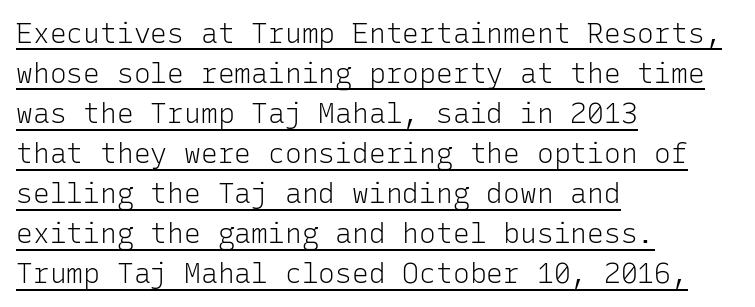
The image shows 28 px light sans-serif type, upright, monospaced; set left-aligned, normal line spacing (1.43x), normal letter spacing, underlined; low stroke contrast and a medium x-height.
